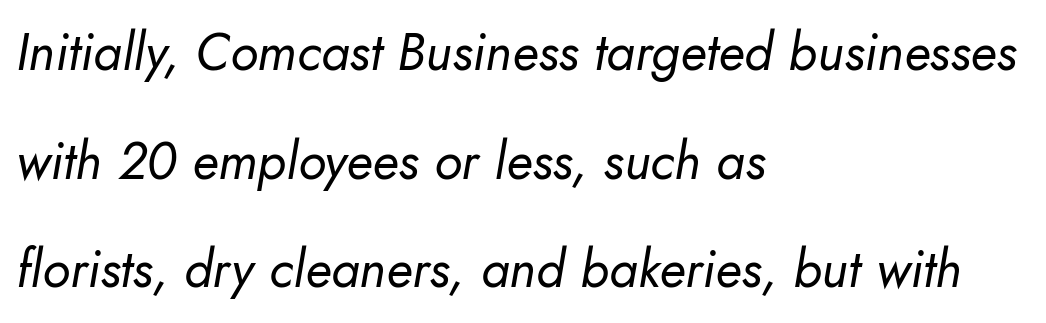
The image shows 52 px regular-weight type, italic (leaning right); set left-aligned, loose line spacing (2.09x), normal letter spacing, not underlined; low stroke contrast and a small x-height.
